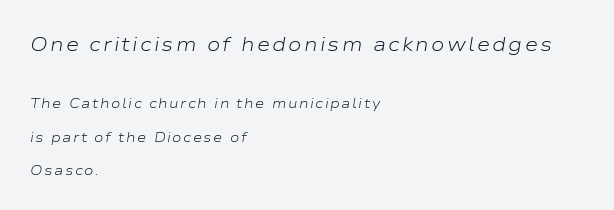
Stems and bowls with no extra thickness — not bold. Casual observation: everything's shoved over to the left. The composition opens big and finishes small. The zone under the glyphs is completely vacant.
